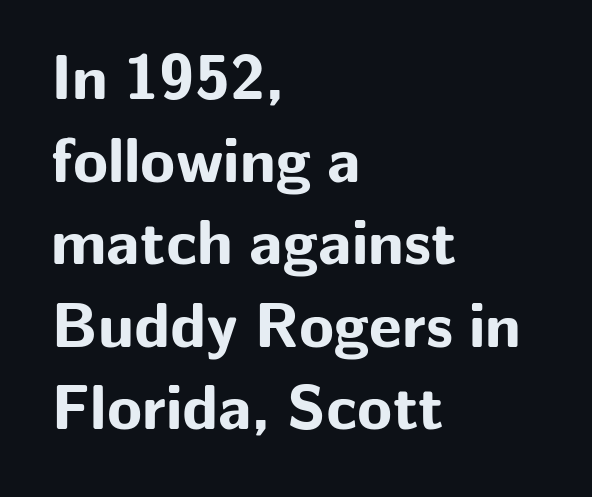
Q: Is the text bold? A: Yes.
Q: Is the text italic (slanted)? A: No, it is upright.
Q: Is the typeface a serif or a sans-serif typeface? A: Sans-serif.
Q: Is the text underlined? A: No.
Q: How is the paragraph aligned? A: Left-aligned.
Q: Is the spacing between letters normal or unusually wide? A: Normal.
Q: Is the spacing between lines tight, normal or loose? A: Normal.
Q: Width (condensed, normal, or wide)? A: Normal.
Q: Stroke contrast? A: Low.
Q: x-height? A: Medium.
Q: Monospaced? A: No.
